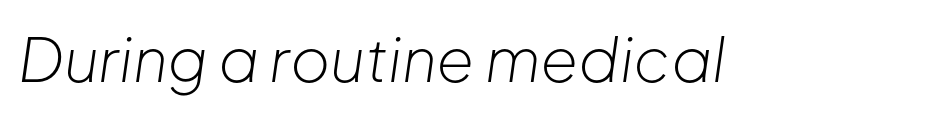
Q: Is the text bold? A: No.
Q: Is the text italic (slanted)? A: Yes, it leans right by about 8 degrees.
Q: Is the text underlined? A: No.
Q: Is the spacing between letters normal or unusually wide? A: Normal.
Q: Width (condensed, normal, or wide)? A: Normal.
Q: Stroke contrast? A: Low.
Q: x-height? A: Medium.
Q: Monospaced? A: No.
